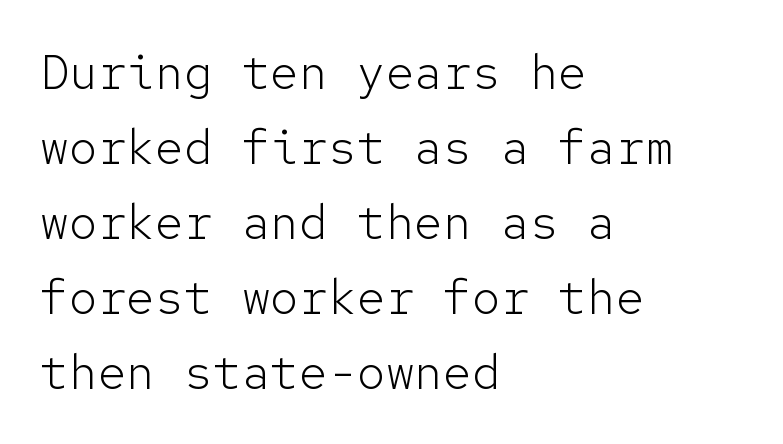
Q: Is the text bold? A: No.
Q: Is the text italic (slanted)? A: No, it is upright.
Q: Is the typeface a serif or a sans-serif typeface? A: Sans-serif.
Q: Is the text underlined? A: No.
Q: How is the paragraph aligned? A: Left-aligned.
Q: Is the spacing between letters normal or unusually wide? A: Normal.
Q: Is the spacing between lines tight, normal or loose? A: Normal.
Q: Width (condensed, normal, or wide)? A: Normal.
Q: Stroke contrast? A: Low.
Q: x-height? A: Medium.
Q: Monospaced? A: Yes.
